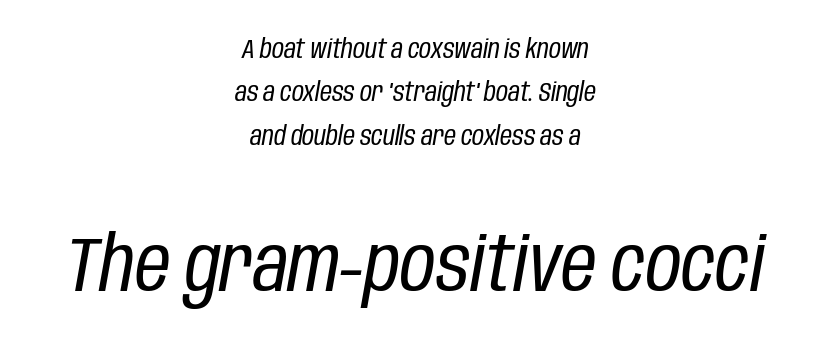
Yep, that's italic — everything's leaning. The designer gave the closing block more size than the opening block. The strip under each line holds only bare page. Layout note: lines centered.
